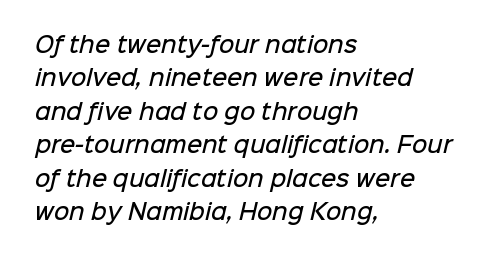
Characters follow at the spacing the type designer built in. Is there much room between lines? A standard amount, neither cramped nor airy. In terms of weight, the rendering is demibold, just under bold. The glyphs are unaccompanied by any horizontal stroke below them. The text block is weighted toward the left margin, trailing off unevenly rightward.
